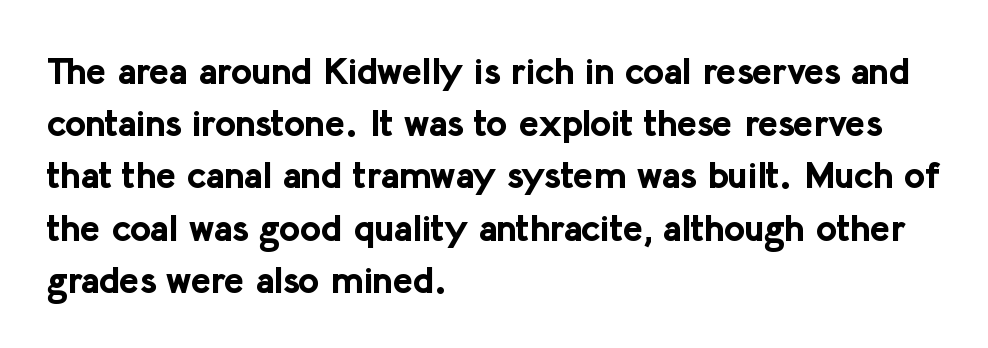
The image shows 37 px bold sans-serif type, upright; set left-aligned, normal line spacing (1.41x), normal letter spacing, not underlined; low stroke contrast and a medium x-height.
